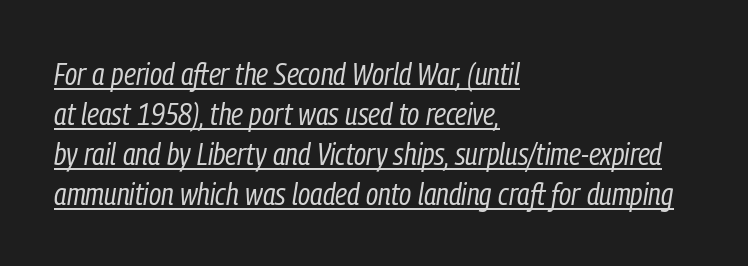
{"italic": "yes", "lean": "right", "slant_degrees": 9, "bold": "no", "weight": "regular", "width": "condensed", "stroke_contrast": "low", "x_height": "medium", "monospaced": "no", "underline": "yes", "align": "left", "line_spacing": "normal", "line_spacing_ratio": 1.29, "letter_spacing": "normal", "letter_spacing_em": 0.0, "glyph_px": 31}
